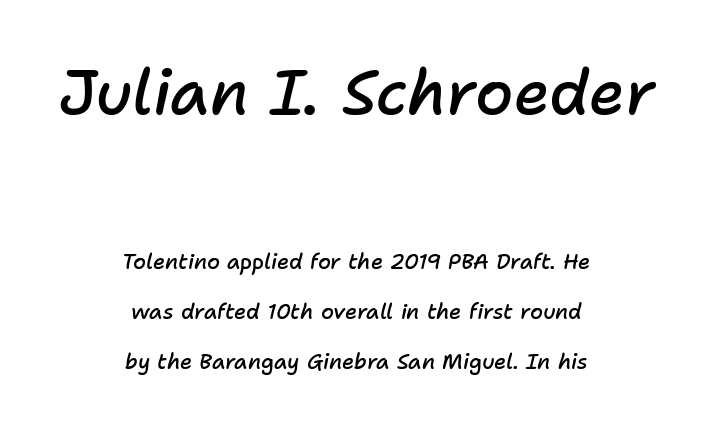
The image shows 62 px semibold type, italic (leaning right); set centered, loose line spacing (2.38x), normal letter spacing, not underlined; the first (top) block is 2.95x larger; low stroke contrast and a medium x-height.
